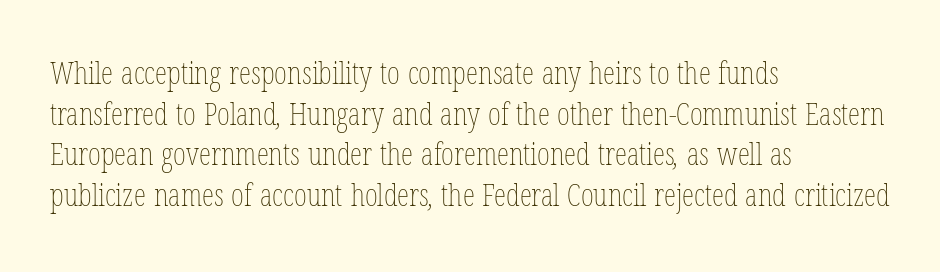
Q: Is the text bold? A: No.
Q: Is the text underlined? A: No.
Q: How is the paragraph aligned? A: Left-aligned.
Q: Is the spacing between letters normal or unusually wide? A: Normal.
Q: Is the spacing between lines tight, normal or loose? A: Normal.
Q: Width (condensed, normal, or wide)? A: Condensed.
Q: Stroke contrast? A: Low.
Q: x-height? A: Medium.
Q: Monospaced? A: No.
